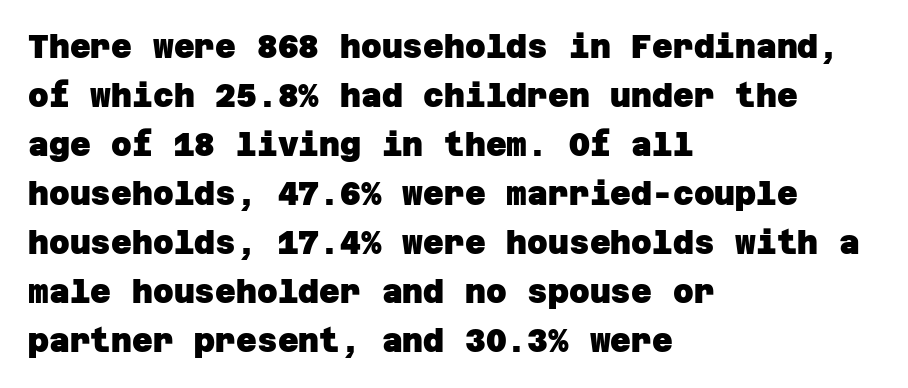
Q: Is the text bold? A: Yes.
Q: Is the typeface a serif or a sans-serif typeface? A: Sans-serif.
Q: Is the text underlined? A: No.
Q: How is the paragraph aligned? A: Left-aligned.
Q: Is the spacing between letters normal or unusually wide? A: Normal.
Q: Is the spacing between lines tight, normal or loose? A: Normal.
Q: Width (condensed, normal, or wide)? A: Normal.
Q: Stroke contrast? A: Low.
Q: x-height? A: Large.
